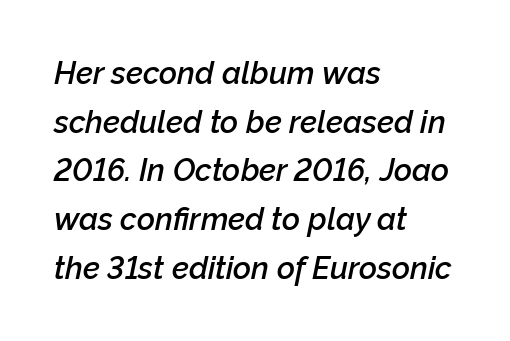
Check the space under the baseline: it is left empty. Weight: semibold (demi). Is the letter spacing exaggerated? No — it looks like the ordinary default. Compared with a centered layout, this one pins lines to the left instead. The rendering uses a moderate line-height, typical for paragraphs.
